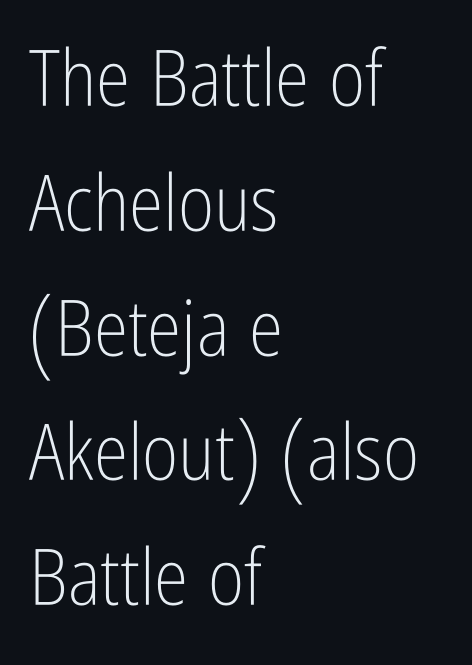
Q: Is the text bold? A: No.
Q: Is the text italic (slanted)? A: No, it is upright.
Q: Is the typeface a serif or a sans-serif typeface? A: Sans-serif.
Q: Is the text underlined? A: No.
Q: How is the paragraph aligned? A: Left-aligned.
Q: Is the spacing between letters normal or unusually wide? A: Normal.
Q: Is the spacing between lines tight, normal or loose? A: Normal.
Q: Width (condensed, normal, or wide)? A: Condensed.
Q: Stroke contrast? A: Low.
Q: x-height? A: Medium.
Q: Monospaced? A: No.
